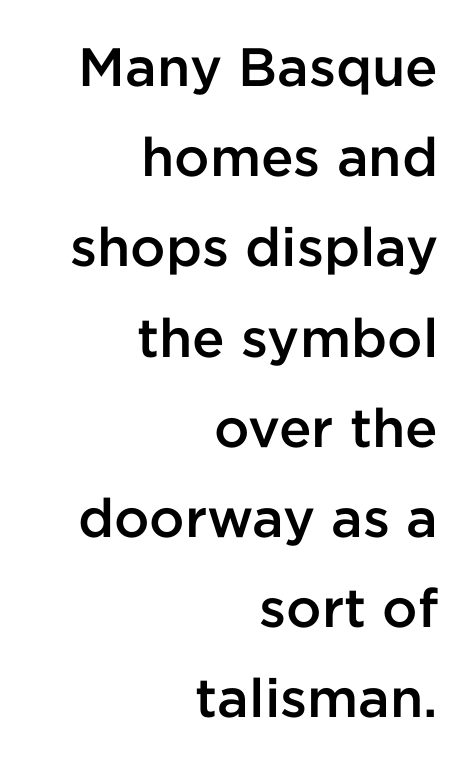
The image shows 54 px semibold sans-serif type, upright; set right-aligned, normal line spacing (1.67x), normal letter spacing, not underlined; low stroke contrast and a medium x-height.
